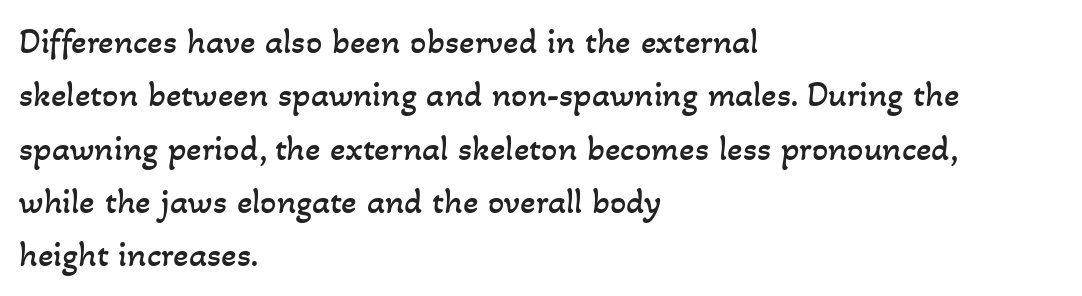
Q: Is the text bold? A: No.
Q: Is the text underlined? A: No.
Q: How is the paragraph aligned? A: Left-aligned.
Q: Is the spacing between letters normal or unusually wide? A: Normal.
Q: Is the spacing between lines tight, normal or loose? A: Normal.
Q: Width (condensed, normal, or wide)? A: Normal.
Q: Stroke contrast? A: Low.
Q: x-height? A: Small.
Q: Monospaced? A: No.
